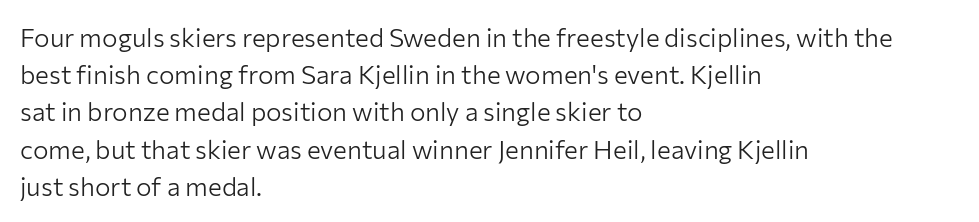
Q: Is the text bold? A: No.
Q: Is the text italic (slanted)? A: No, it is upright.
Q: Is the text underlined? A: No.
Q: How is the paragraph aligned? A: Left-aligned.
Q: Is the spacing between letters normal or unusually wide? A: Normal.
Q: Is the spacing between lines tight, normal or loose? A: Normal.
